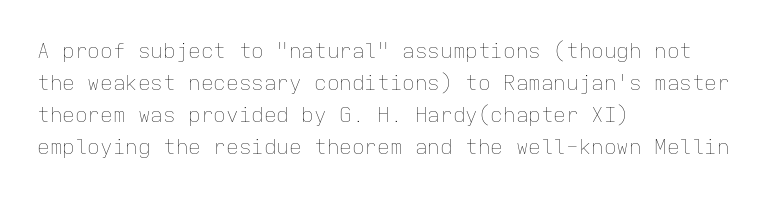
Q: Is the text bold? A: No.
Q: Is the text italic (slanted)? A: No, it is upright.
Q: Is the text underlined? A: No.
Q: How is the paragraph aligned? A: Left-aligned.
Q: Is the spacing between letters normal or unusually wide? A: Normal.
Q: Is the spacing between lines tight, normal or loose? A: Normal.
